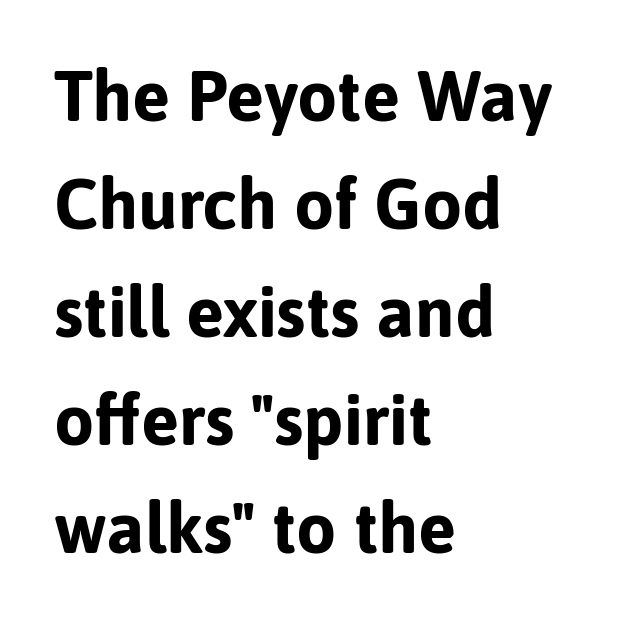
Q: Is the text bold? A: Yes.
Q: Is the text italic (slanted)? A: No, it is upright.
Q: Is the typeface a serif or a sans-serif typeface? A: Sans-serif.
Q: Is the text underlined? A: No.
Q: How is the paragraph aligned? A: Left-aligned.
Q: Is the spacing between letters normal or unusually wide? A: Normal.
Q: Is the spacing between lines tight, normal or loose? A: Normal.
Q: Width (condensed, normal, or wide)? A: Normal.
Q: Stroke contrast? A: Low.
Q: x-height? A: Medium.
Q: Monospaced? A: No.
